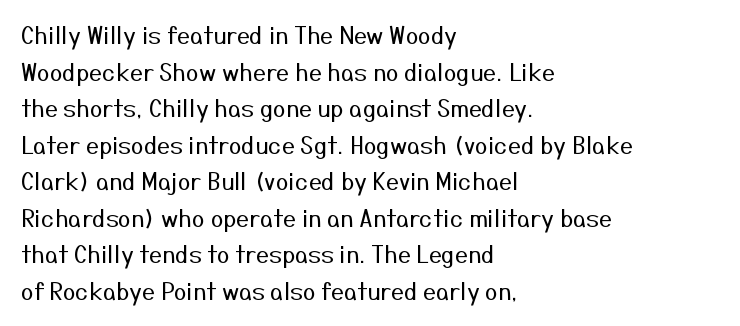
{"italic": "no", "bold": "no", "underline": "no", "align": "left", "line_spacing": "normal", "line_spacing_ratio": 1.59, "letter_spacing": "normal", "letter_spacing_em": 0.0, "glyph_px": 23}
